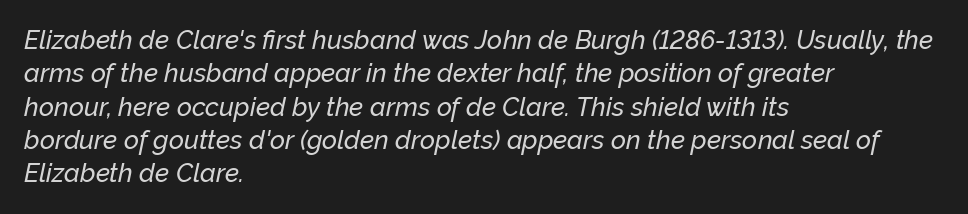
{"italic": "yes", "lean": "right", "slant_degrees": 12, "underline": "no", "align": "left", "line_spacing": "normal", "line_spacing_ratio": 1.28, "letter_spacing": "normal", "letter_spacing_em": 0.0, "glyph_px": 26}
